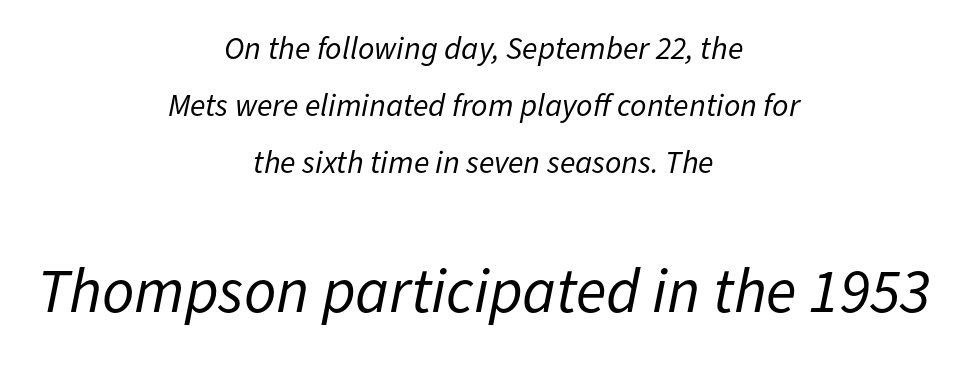
The composition opens small and finishes big. A typesetter would call this zero additional tracking. The letters advance in unequal steps, a hallmark of proportional type. The strokes carry an ordinary text weight at most.
